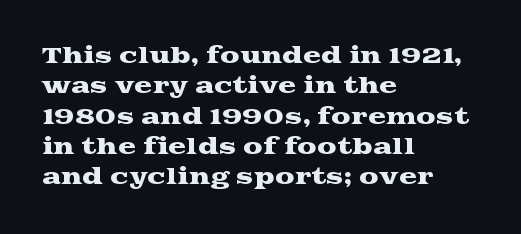
{"italic": "no", "underline": "no", "align": "left", "line_spacing": "normal", "line_spacing_ratio": 1.38, "letter_spacing": "normal", "letter_spacing_em": 0.0, "glyph_px": 22}
